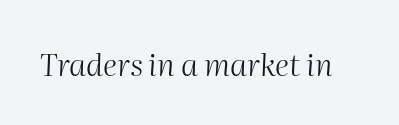
The image shows 31 px light type, italic (leaning right); set normal letter spacing, not underlined; medium stroke contrast and a medium x-height.
